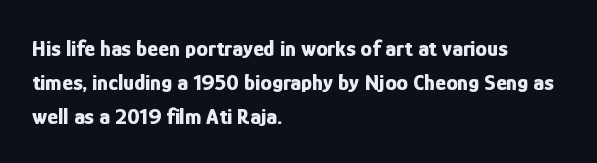
{"italic": "no", "bold": "yes", "underline": "no", "align": "left", "line_spacing": "normal", "line_spacing_ratio": 1.48, "letter_spacing": "normal", "letter_spacing_em": 0.0, "glyph_px": 23}
